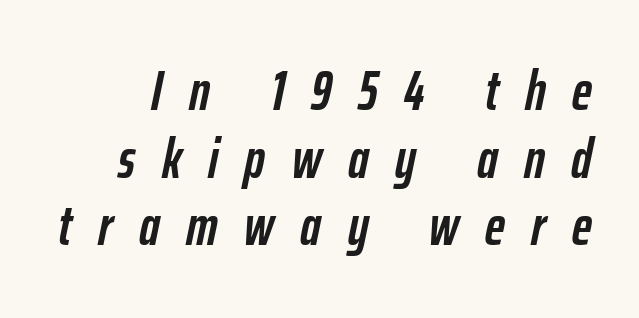
You could only call the tracking loose — the letters float apart. A full-strength bold gives these letters their thick strokes. Do the characters align in a grid? No, the font is proportional. The rendering applies a slant to the glyphs.
